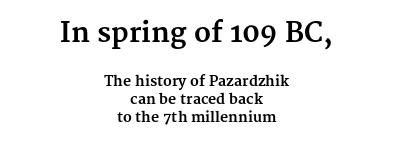
The whitespace from short lines is split evenly between both sides. Posture: straight, roman, zero tilt. Nothing unusual about the tracking: characters are spaced as the font intends. Every letter is thick-stroked: bold, no question.
